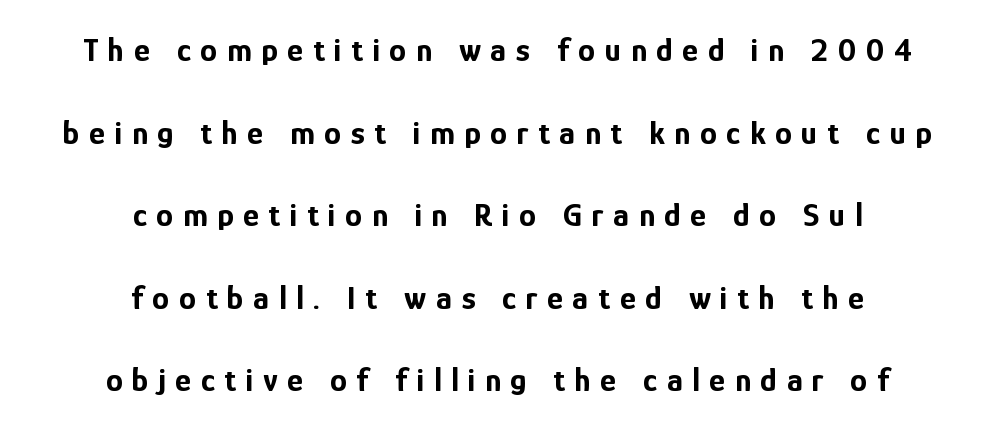
Airy leading. The tracking jumps out immediately: characters are airy and widely separated. The rendering uses a bold face; every stroke is thick and dark. Examine the stroke ends and you'll find no serifs.
